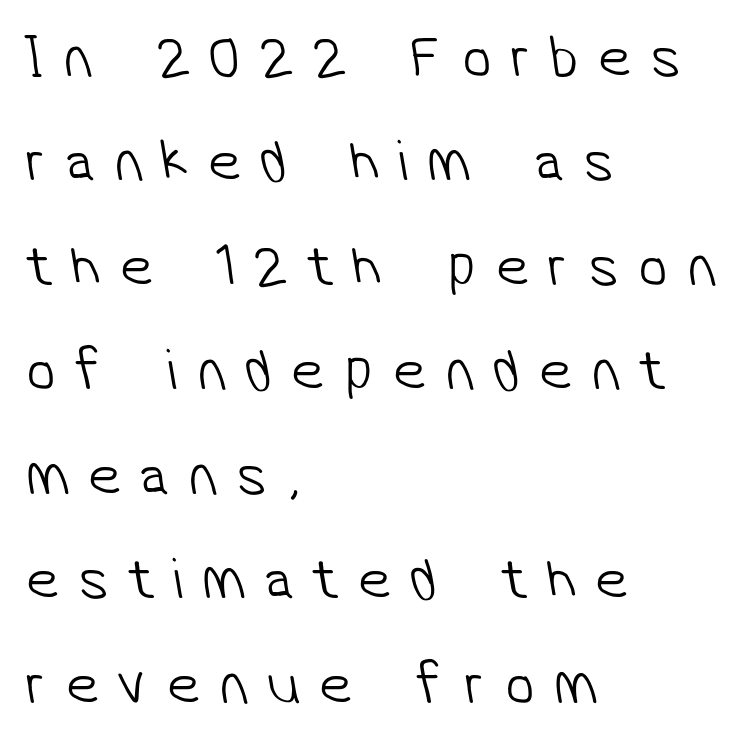
What stands out about the letter spacing? Its width — letters are far apart. Compared with a typical body face, this is equally light or lighter still. The gap between lines stays unmarked. Left-aligned paragraph, ragged on the right. Note the varied advance widths — an 'i' is clearly narrower than an 'm'. A typesetter would label this face a sans.
